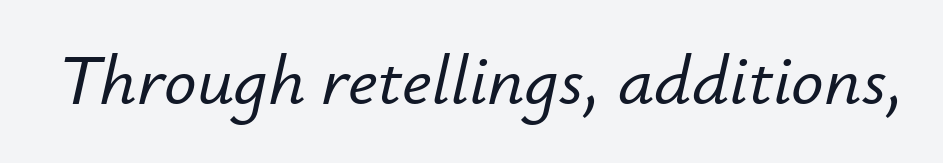
The image shows 72 px text type, italic (leaning right); set normal letter spacing, not underlined; low stroke contrast and a small x-height.
